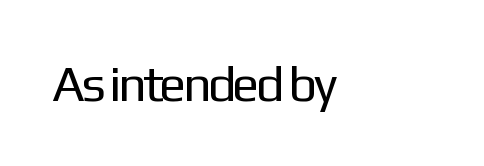
Stroke thickness stays within the range of a standard reading face or lighter. Each line starts at the same left margin while the right side varies. The string is rendered with underlining switched off. Observe the ordinary spacing: letters are neighbours, not strangers. If you drew a line through each stem, it would be perfectly vertical.
